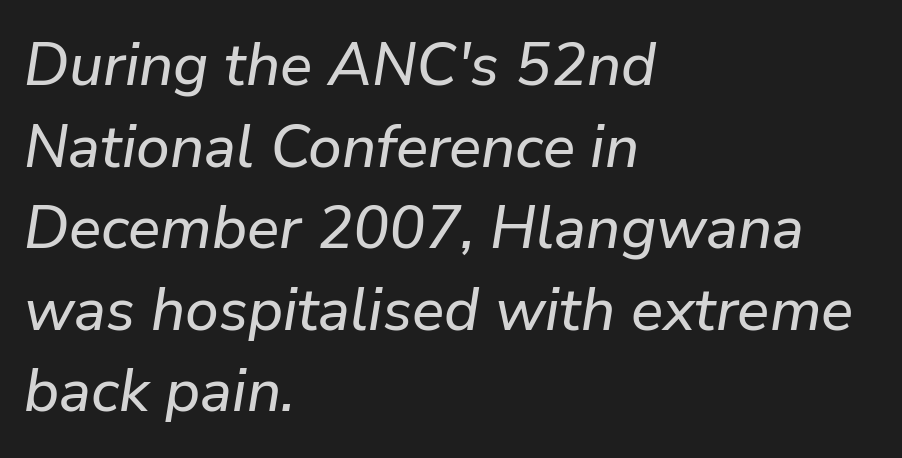
{"italic": "yes", "lean": "right", "slant_degrees": 9, "width": "normal", "stroke_contrast": "low", "x_height": "medium", "monospaced": "no", "underline": "no", "align": "left", "line_spacing": "normal", "line_spacing_ratio": 1.36, "letter_spacing": "normal", "letter_spacing_em": 0.0, "glyph_px": 60}
